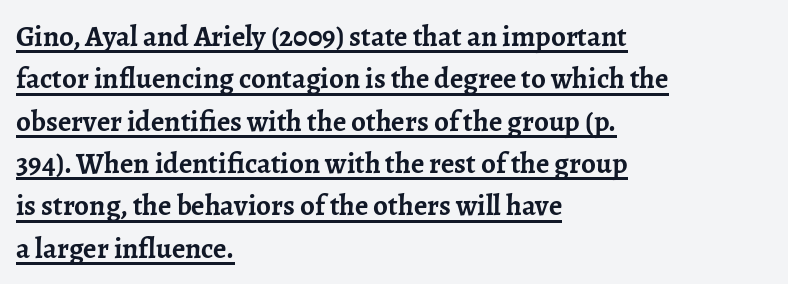
Line beginnings align vertically; line endings do not. Classification — serif. A full-strength bold gives these letters their thick strokes. Think of a printed novel: that variable character pitch is what you see here. Summary of vertical rhythm: regular, with standard interline spacing.
